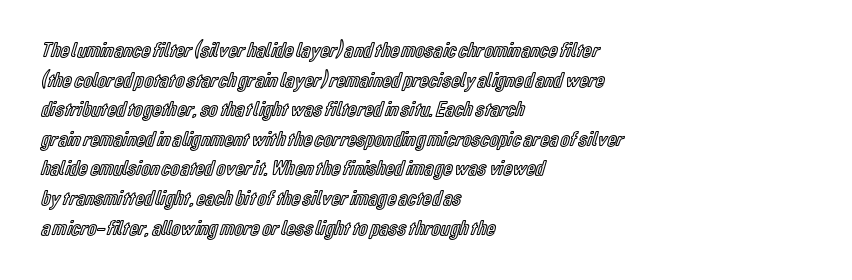
Caption: standard tracking, unaltered. Only glyphs here, with clear space below each row. The line-height multiplier appears to be the usual default. A student would call this left alignment; a typographer would say flush left, rag right.
